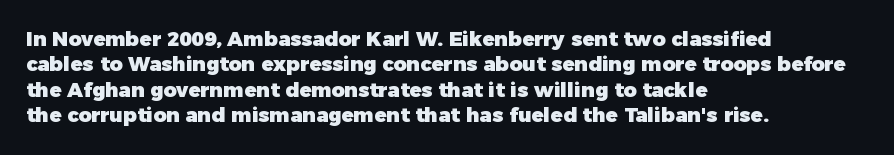
Characters follow at the spacing the type designer built in. What's the leading like? Ordinary, nothing unusual. Horizontal alignment here is leftward, the default for most running prose. The words here are not underlined. The typesetting leans heavy: a genuine bold.
